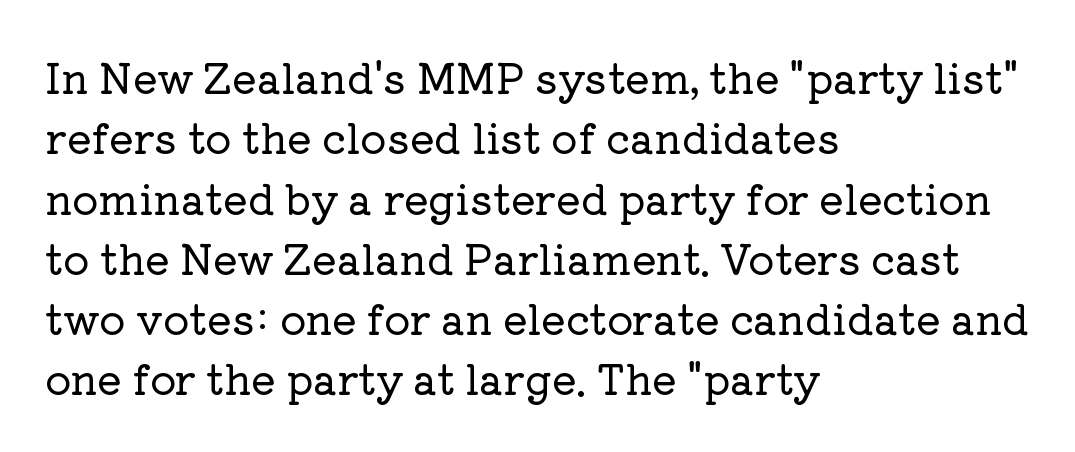
Q: Is the text italic (slanted)? A: No, it is upright.
Q: Is the typeface a serif or a sans-serif typeface? A: Serif.
Q: Is the text underlined? A: No.
Q: How is the paragraph aligned? A: Left-aligned.
Q: Is the spacing between letters normal or unusually wide? A: Normal.
Q: Is the spacing between lines tight, normal or loose? A: Normal.
Q: Width (condensed, normal, or wide)? A: Normal.
Q: Stroke contrast? A: Low.
Q: x-height? A: Medium.
Q: Monospaced? A: No.
